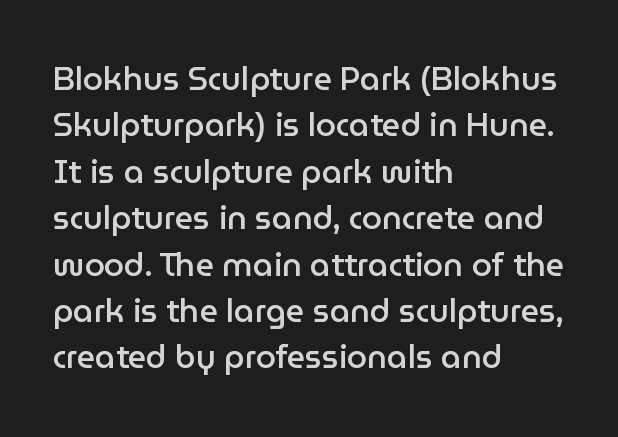
Q: Is the text bold? A: Semi-bold.
Q: Is the text italic (slanted)? A: No, it is upright.
Q: Is the typeface a serif or a sans-serif typeface? A: Sans-serif.
Q: Is the text underlined? A: No.
Q: How is the paragraph aligned? A: Left-aligned.
Q: Is the spacing between letters normal or unusually wide? A: Normal.
Q: Is the spacing between lines tight, normal or loose? A: Normal.
Q: Width (condensed, normal, or wide)? A: Normal.
Q: Stroke contrast? A: Low.
Q: x-height? A: Medium.
Q: Monospaced? A: No.
